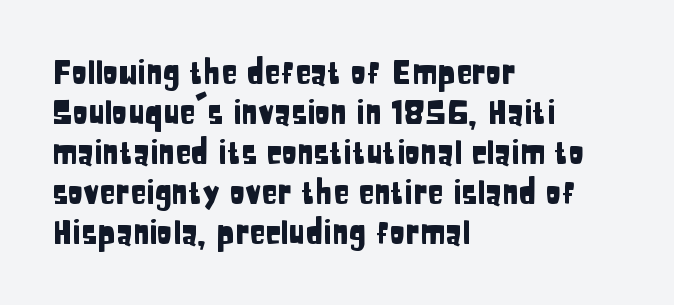
Compared with typical body copy, the letter spacing here is the same. The setting favours the left margin, as ordinary paragraphs usually do. Notice how descenders clear the ascenders below comfortably — that's standard leading. The lettering stays uniformly vertical, giving the passage a roman look. Has an underline been added? It has not. The glyphs in this specimen are sans serif.
